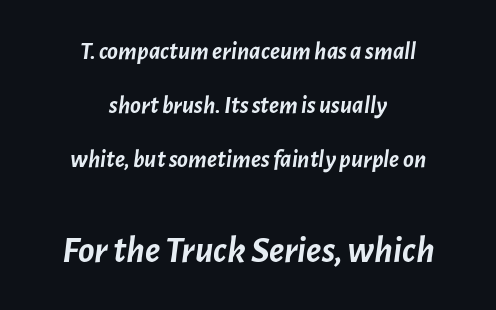
The image shows 38 px semibold type, italic (leaning right); set centered, loose line spacing (2.16x), normal letter spacing, not underlined; the second (bottom) block is 1.52x larger; low stroke contrast and a medium x-height.
